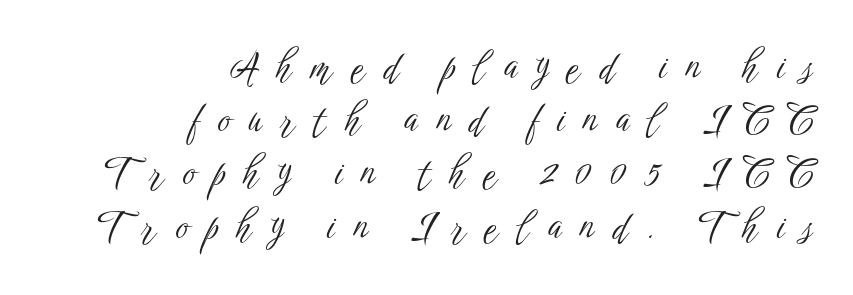
{"serif": "no", "bold": "no", "weight": "light", "width": "condensed", "stroke_contrast": "low", "x_height": "medium", "monospaced": "no", "underline": "no", "align": "right", "line_spacing": "normal", "line_spacing_ratio": 1.4, "letter_spacing": "wide", "letter_spacing_em": 0.49, "glyph_px": 38}
